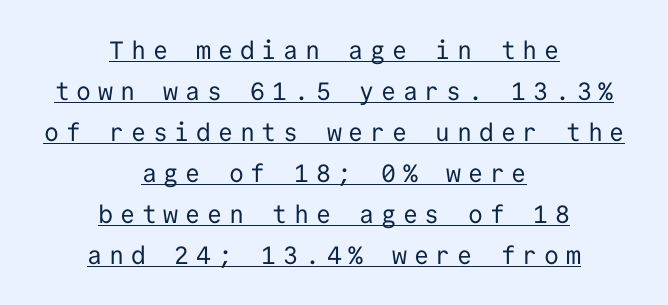
Q: Is the text bold? A: No.
Q: Is the text italic (slanted)? A: No, it is upright.
Q: Is the text underlined? A: Yes.
Q: How is the paragraph aligned? A: Centered.
Q: Is the spacing between letters normal or unusually wide? A: Unusually wide.
Q: Is the spacing between lines tight, normal or loose? A: Normal.
